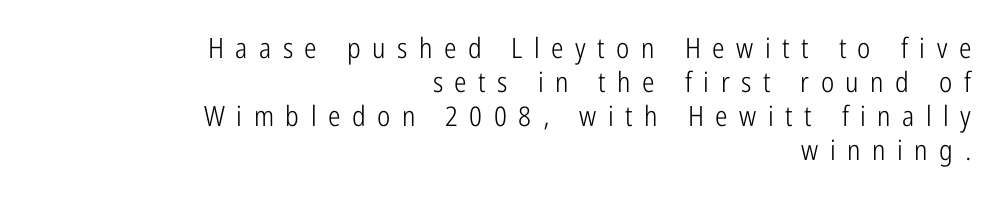
Nobody drew a line under any word here. Letterform terminals end flat and unadorned throughout the passage. There is plenty of visible air inserted between adjacent glyphs. The typesetter chose a ragged-left arrangement here. Summary of weight: not heavy and not bold.
